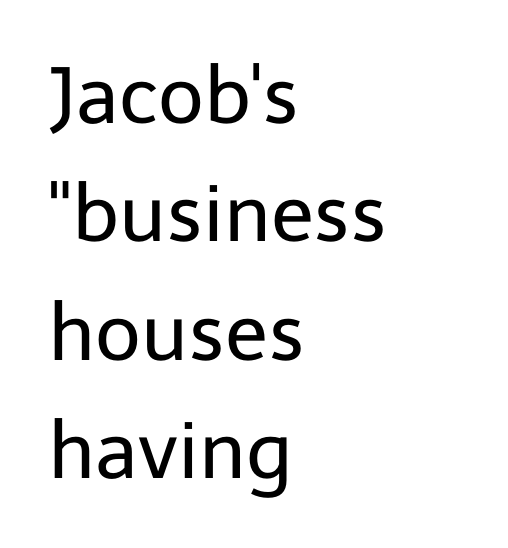
The image shows 79 px regular-weight sans-serif type, upright; set left-aligned, normal line spacing (1.5x), normal letter spacing, not underlined; low stroke contrast and a medium x-height.
